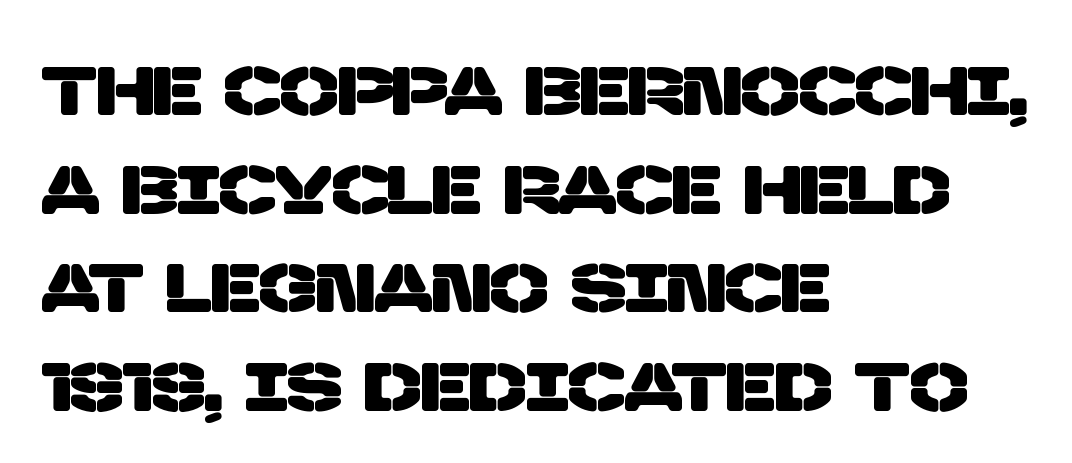
Think of a printed novel: that variable character pitch is what you see here. Is the block centered? No — it sits flush against the left margin. Serifs: no, the terminals of the letterforms are clean. Caption: standard tracking, unaltered. The words here are not underlined.
